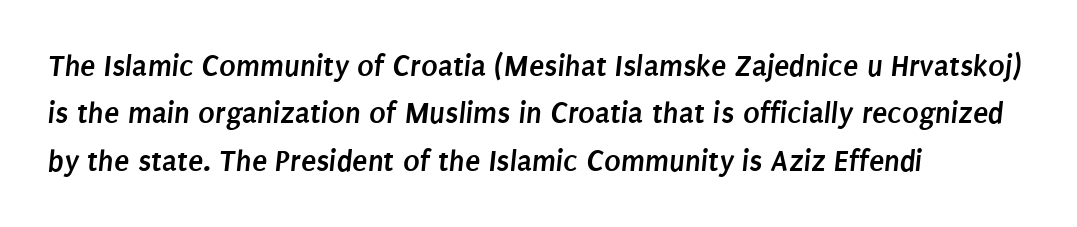
These words are printed bold, with thick strokes throughout. Line starts are locked; line ends wander. Examine the stroke ends and you'll find no serifs. The type is set solid horizontally, with unmodified tracking. Honestly, there is no underline to notice here at all. These lines are rendered in a variable-pitch font.
